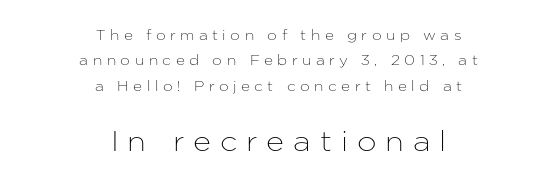
The image shows 28 px sans-serif type, upright; set centered, line spacing 1.82x, unusually wide letter spacing (+0.32 em), not underlined; the second (bottom) block is 2.0x larger; low stroke contrast and a medium x-height.
